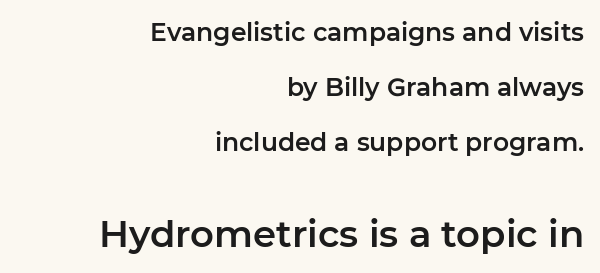
{"serif": "no", "italic": "no", "width": "normal", "stroke_contrast": "low", "x_height": "medium", "monospaced": "no", "underline": "no", "align": "right", "line_spacing": "loose", "line_spacing_ratio": 2.2, "letter_spacing": "normal", "letter_spacing_em": 0.0, "larger_block": "second", "size_ratio": 1.48, "glyph_px": 37}
